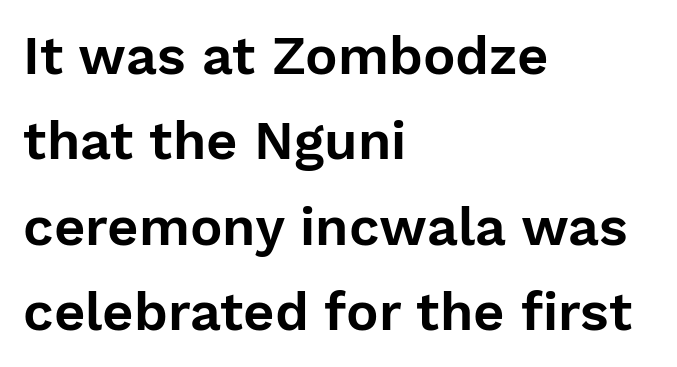
Q: Is the text italic (slanted)? A: No, it is upright.
Q: Is the typeface a serif or a sans-serif typeface? A: Sans-serif.
Q: Is the text underlined? A: No.
Q: How is the paragraph aligned? A: Left-aligned.
Q: Is the spacing between letters normal or unusually wide? A: Normal.
Q: Is the spacing between lines tight, normal or loose? A: Normal.
Q: Width (condensed, normal, or wide)? A: Normal.
Q: Stroke contrast? A: Low.
Q: x-height? A: Medium.
Q: Monospaced? A: No.
